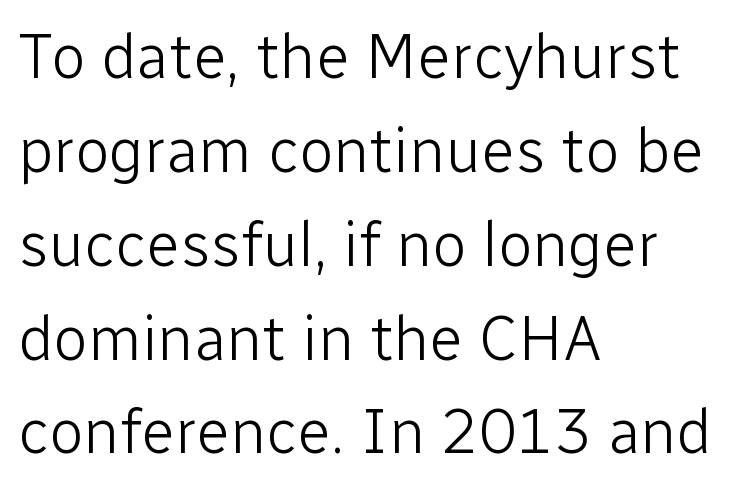
Underline: absent. Classification — sans serif. Letters have the restrained weight of plain body copy at most. Standard letterfit; no display-style spreading of the glyphs.
